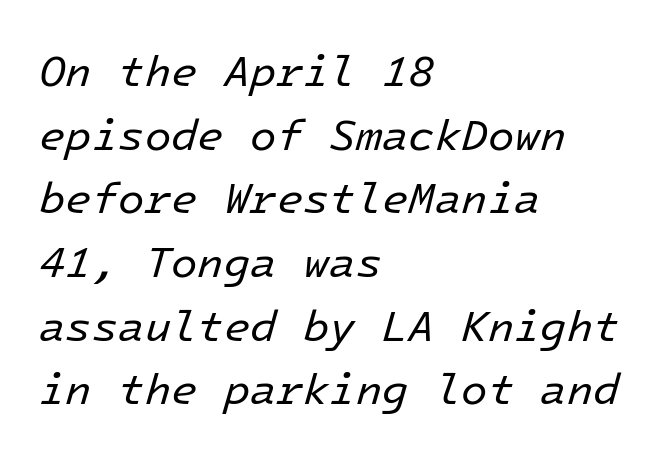
Is this a heavy cut? Hardly; it is regular or lighter. There's an unmistakable incline to the writing here. Inter-character spacing is left at the font's built-in metrics. Students, observe: this is what conventionally led text looks like. Plain, unruled lines of type.
